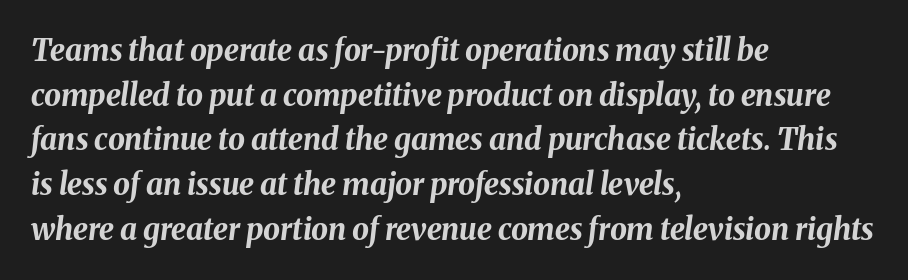
Q: Is the text bold? A: Yes.
Q: Is the text italic (slanted)? A: Yes, it leans right by about 8 degrees.
Q: Is the text underlined? A: No.
Q: How is the paragraph aligned? A: Left-aligned.
Q: Is the spacing between letters normal or unusually wide? A: Normal.
Q: Is the spacing between lines tight, normal or loose? A: Normal.
Q: Width (condensed, normal, or wide)? A: Normal.
Q: Stroke contrast? A: Medium.
Q: x-height? A: Medium.
Q: Monospaced? A: No.
